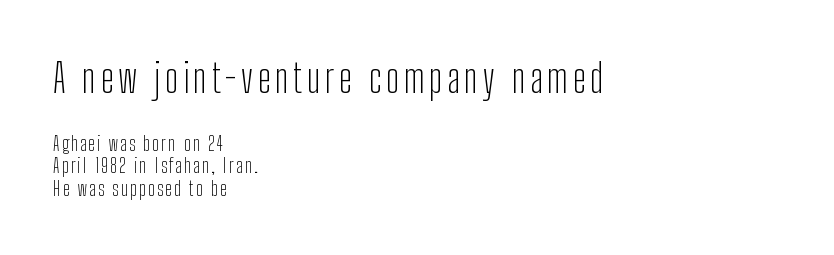
Q: Is the text bold? A: No.
Q: Is the text italic (slanted)? A: No, it is upright.
Q: Is the typeface a serif or a sans-serif typeface? A: Sans-serif.
Q: Is the text underlined? A: No.
Q: How is the paragraph aligned? A: Left-aligned.
Q: Is the spacing between lines tight, normal or loose? A: Tight.
Q: Which block of text is set in a larger size, the first (top) or the second (bottom)? A: The first (top) one.
Q: Width (condensed, normal, or wide)? A: Condensed.
Q: Stroke contrast? A: Low.
Q: x-height? A: Medium.
Q: Monospaced? A: No.
